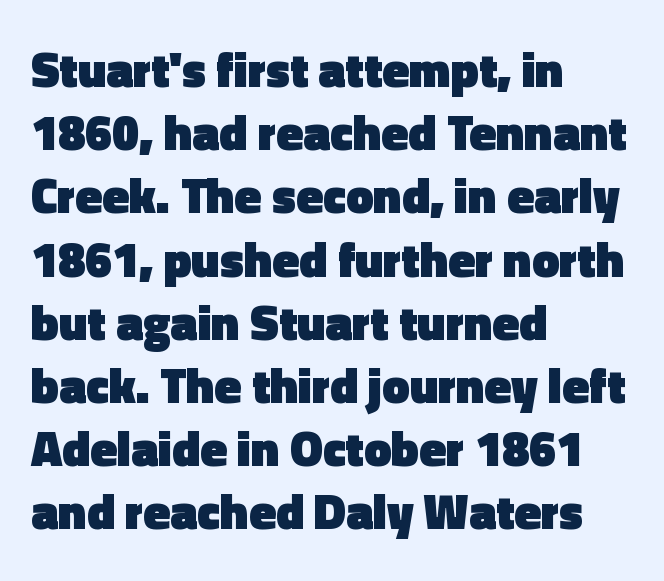
The letterforms sit shoulder to shoulder at normal distance. The lines sit at an ordinary, default distance from one another. Spacing verdict: proportional, widths tailored to each character. Each letter's strokes conclude bluntly, with no projecting serifs. Clear beneath every line of the passage. Every letter is thick-stroked: bold, no question.
